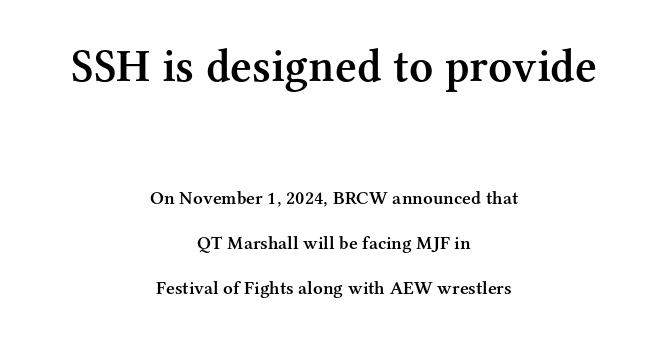
The image shows 47 px semibold serif type, upright; set centered, loose line spacing (2.37x), normal letter spacing, not underlined; the first (top) block is 2.47x larger; medium stroke contrast and a medium x-height.
